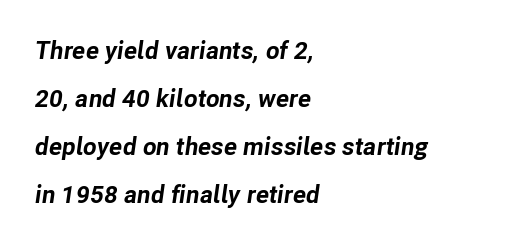
Q: Is the text bold? A: Yes.
Q: Is the text italic (slanted)? A: Yes, it leans right by about 8 degrees.
Q: Is the text underlined? A: No.
Q: How is the paragraph aligned? A: Left-aligned.
Q: Is the spacing between letters normal or unusually wide? A: Normal.
Q: Is the spacing between lines tight, normal or loose? A: Loose.
